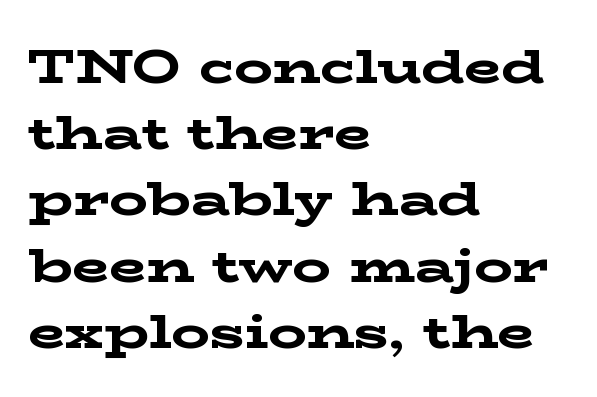
{"serif": "yes", "italic": "no", "bold": "yes", "weight": "bold", "width": "wide", "stroke_contrast": "low", "x_height": "medium", "monospaced": "no", "underline": "no", "align": "left", "line_spacing": "normal", "line_spacing_ratio": 1.38, "letter_spacing": "normal", "letter_spacing_em": 0.0, "glyph_px": 48}
